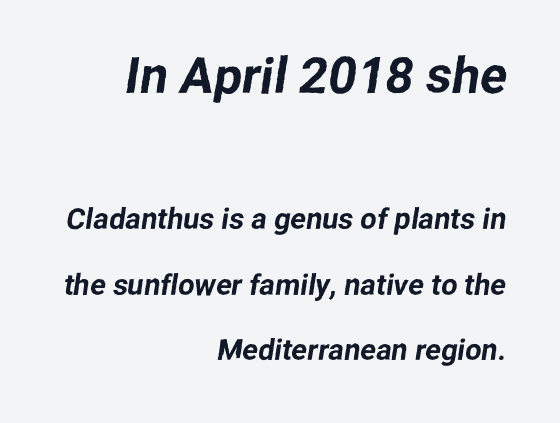
{"serif": "no", "width": "normal", "stroke_contrast": "low", "x_height": "medium", "monospaced": "no", "underline": "no", "align": "right", "line_spacing": "loose", "line_spacing_ratio": 2.25, "letter_spacing": "normal", "letter_spacing_em": 0.0, "larger_block": "first", "size_ratio": 1.72, "glyph_px": 50}
